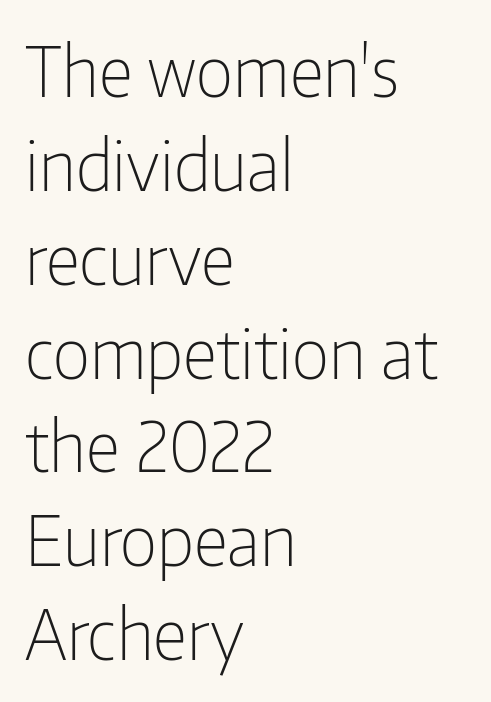
The image shows 69 px light, condensed sans-serif type, upright; set left-aligned, normal line spacing (1.36x), normal letter spacing, not underlined; low stroke contrast and a medium x-height.
